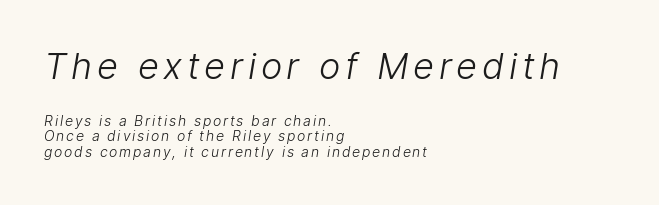
The image shows 36 px light sans-serif type; set left-aligned, tight line spacing (1.09x), not underlined; the first (top) block is 2.57x larger; low stroke contrast and a medium x-height.
